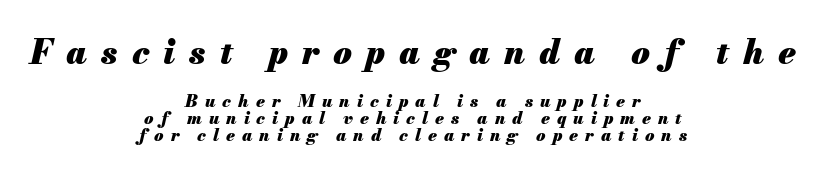
The face used here appears at its bigger size in the upper chunk. This sample trades vertical openness for compactness between lines. The text block is weighted toward neither margin, spreading evenly from the middle. Rule under the text: the space is simply empty.
